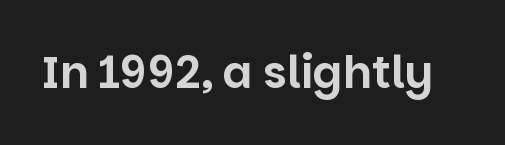
{"serif": "no", "italic": "no", "width": "normal", "stroke_contrast": "low", "x_height": "large", "monospaced": "no", "underline": "no", "letter_spacing": "normal", "letter_spacing_em": 0.0, "glyph_px": 44}
